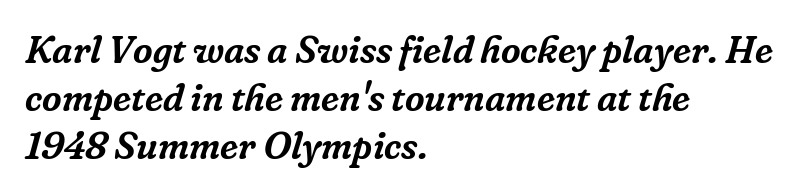
Q: Is the text italic (slanted)? A: Yes, it leans right by about 16 degrees.
Q: Is the typeface a serif or a sans-serif typeface? A: Serif.
Q: Is the text underlined? A: No.
Q: How is the paragraph aligned? A: Left-aligned.
Q: Is the spacing between letters normal or unusually wide? A: Normal.
Q: Is the spacing between lines tight, normal or loose? A: Normal.
Q: Width (condensed, normal, or wide)? A: Normal.
Q: Stroke contrast? A: Low.
Q: x-height? A: Medium.
Q: Monospaced? A: No.
